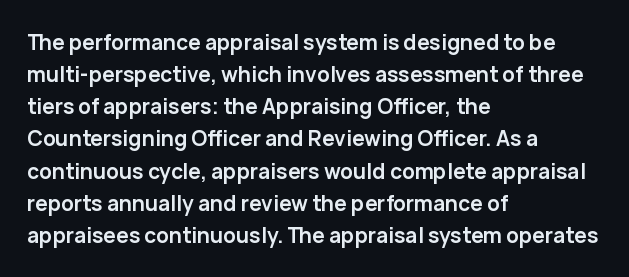
{"italic": "no", "bold": "yes", "underline": "no", "align": "left", "line_spacing": "normal", "line_spacing_ratio": 1.53, "letter_spacing": "normal", "letter_spacing_em": 0.0, "glyph_px": 21}
